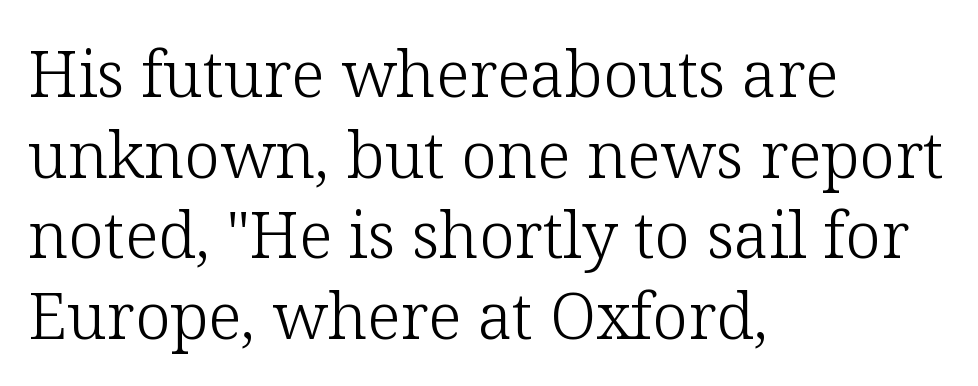
{"serif": "yes", "italic": "no", "bold": "no", "weight": "light", "width": "normal", "stroke_contrast": "low", "x_height": "medium", "monospaced": "no", "underline": "no", "align": "left", "line_spacing": "normal", "line_spacing_ratio": 1.26, "letter_spacing": "normal", "letter_spacing_em": 0.0, "glyph_px": 64}
